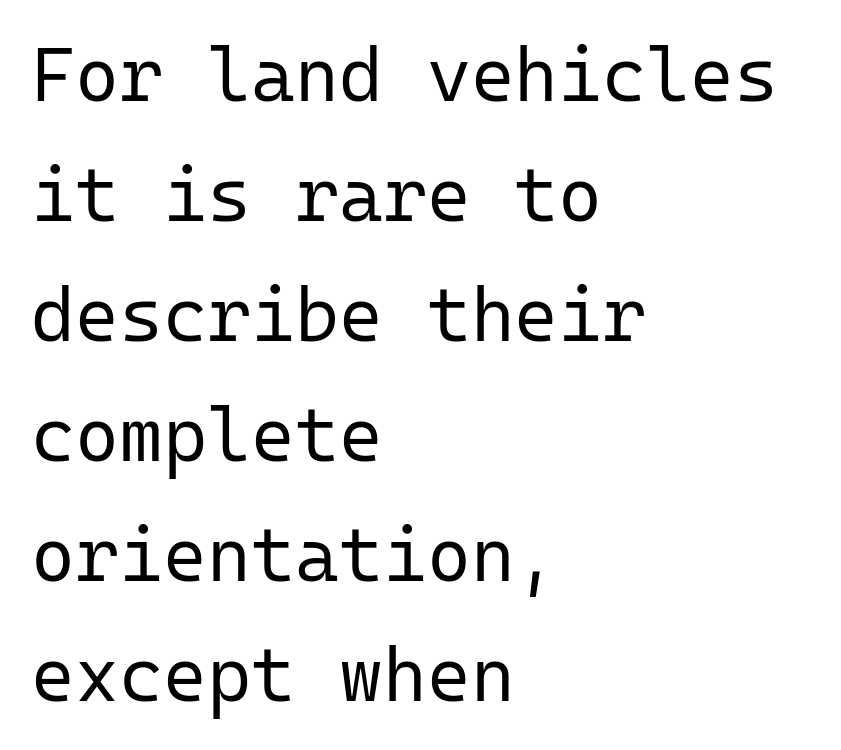
Left-aligned paragraph, ragged on the right. The lettering holds an erect, upright posture throughout. Honestly, the row spacing looks completely unremarkable. This is sans-serif lettering, the kind often seen on screens and signage.
